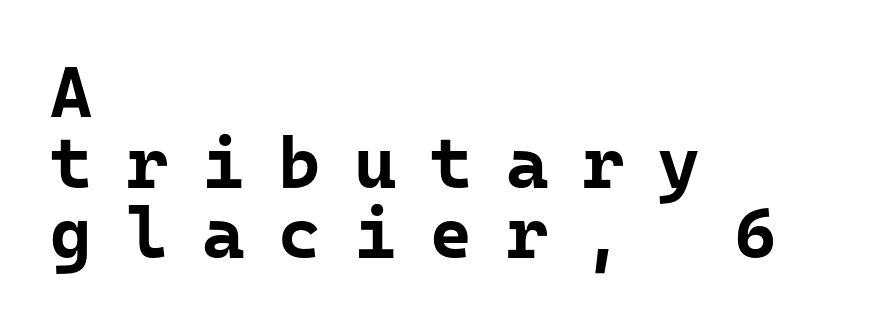
The image shows 72 px bold sans-serif type, upright, monospaced; set left-aligned, tight line spacing (0.98x), unusually wide letter spacing (+0.47 em), not underlined; low stroke contrast and a medium x-height.
